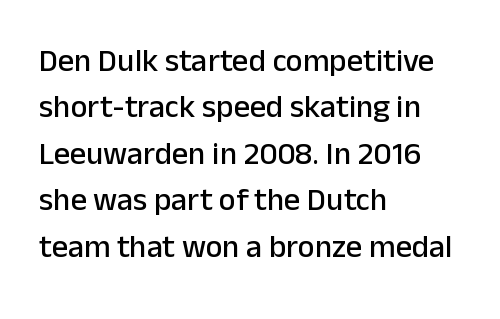
These lines keep a tight, regular rhythm from letter to letter. Rows of type keep a routine distance in the vertical direction. This sample has the flowing, uneven cadence of proportional lettering. The typography opts for an upright posture over an oblique one.
